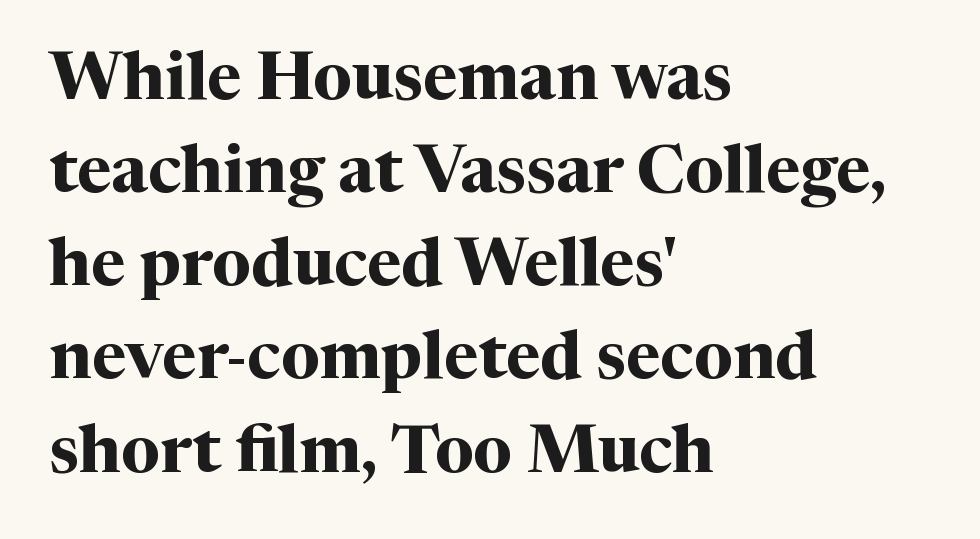
{"serif": "yes", "italic": "no", "bold": "yes", "weight": "bold", "width": "normal", "stroke_contrast": "medium", "x_height": "medium", "monospaced": "no", "underline": "no", "align": "left", "line_spacing": "normal", "line_spacing_ratio": 1.39, "letter_spacing": "normal", "letter_spacing_em": 0.0, "glyph_px": 67}
